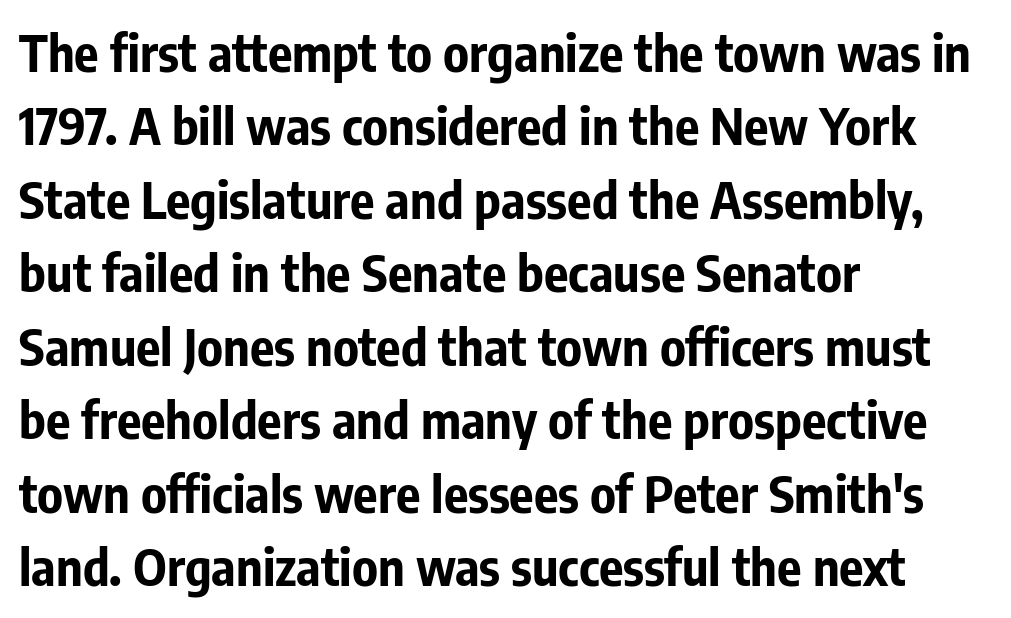
{"serif": "no", "italic": "no", "bold": "yes", "weight": "bold", "width": "condensed", "stroke_contrast": "low", "x_height": "medium", "monospaced": "no", "underline": "no", "align": "left", "line_spacing": "normal", "line_spacing_ratio": 1.44, "letter_spacing": "normal", "letter_spacing_em": 0.0, "glyph_px": 51}
